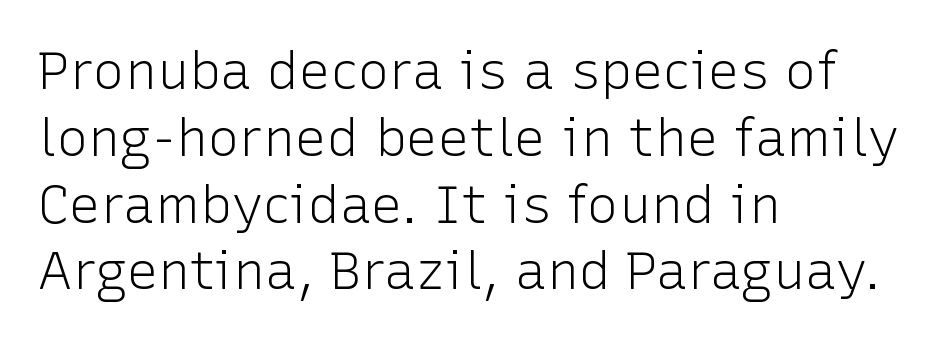
{"serif": "no", "italic": "no", "bold": "no", "weight": "light", "width": "normal", "stroke_contrast": "low", "x_height": "medium", "monospaced": "no", "underline": "no", "align": "left", "line_spacing": "normal", "line_spacing_ratio": 1.26, "letter_spacing": "normal", "letter_spacing_em": 0.0, "glyph_px": 53}
